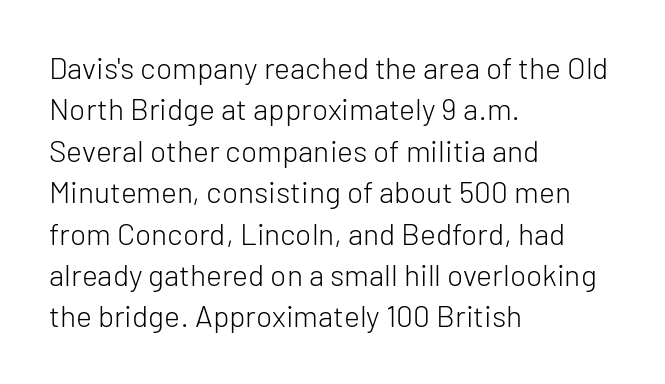
{"serif": "no", "italic": "no", "bold": "no", "weight": "light", "width": "normal", "stroke_contrast": "low", "x_height": "medium", "monospaced": "no", "underline": "no", "align": "left", "line_spacing": "normal", "line_spacing_ratio": 1.38, "letter_spacing": "normal", "letter_spacing_em": 0.0, "glyph_px": 30}
